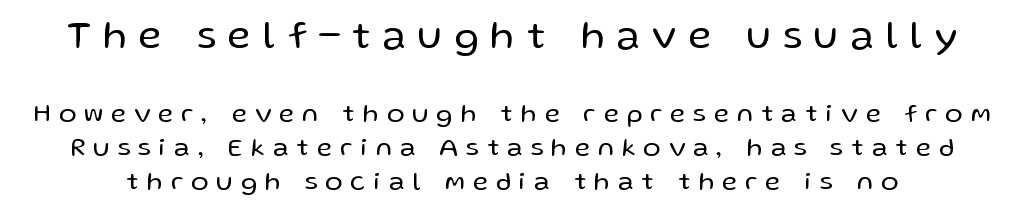
Q: Is the text bold? A: No.
Q: Is the text italic (slanted)? A: No, it is upright.
Q: Is the typeface a serif or a sans-serif typeface? A: Sans-serif.
Q: Is the text underlined? A: No.
Q: Is the spacing between letters normal or unusually wide? A: Unusually wide.
Q: Is the spacing between lines tight, normal or loose? A: Normal.
Q: Which block of text is set in a larger size, the first (top) or the second (bottom)? A: The first (top) one.
Q: Width (condensed, normal, or wide)? A: Normal.
Q: Stroke contrast? A: Low.
Q: x-height? A: Medium.
Q: Monospaced? A: No.
